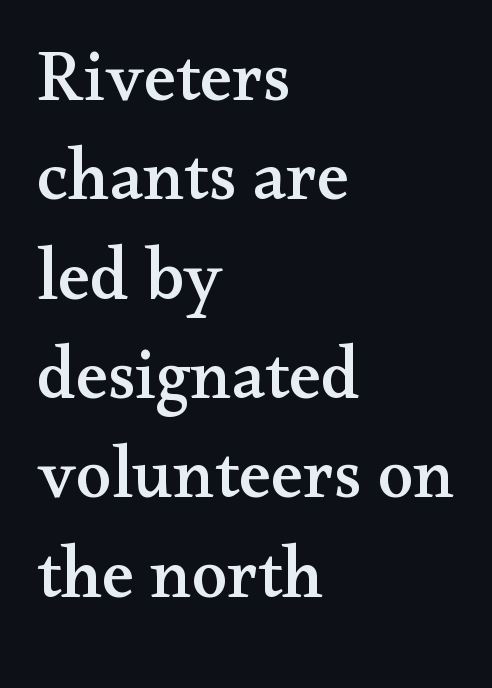
{"serif": "yes", "italic": "no", "width": "wide", "stroke_contrast": "medium", "x_height": "small", "monospaced": "no", "underline": "no", "align": "left", "line_spacing": "normal", "line_spacing_ratio": 1.38, "letter_spacing": "normal", "letter_spacing_em": 0.0, "glyph_px": 72}
